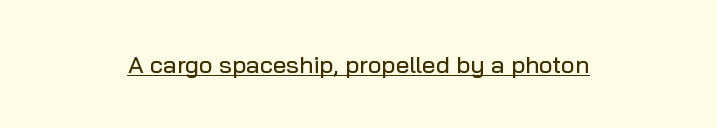
The image shows 24 px text type, upright; set centered, normal letter spacing, underlined.
